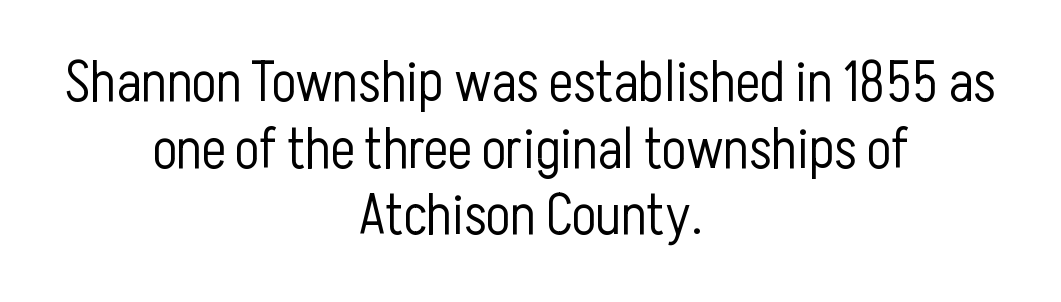
The image shows 57 px light, condensed sans-serif type, upright; set centered, line spacing 1.17x, normal letter spacing, not underlined; low stroke contrast and a medium x-height.
